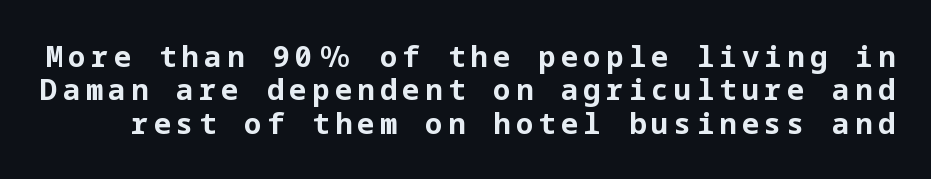
Q: Is the text bold? A: Yes.
Q: Is the text italic (slanted)? A: No, it is upright.
Q: Is the typeface a serif or a sans-serif typeface? A: Sans-serif.
Q: Is the text underlined? A: No.
Q: Is the spacing between lines tight, normal or loose? A: Tight.
Q: Width (condensed, normal, or wide)? A: Normal.
Q: Stroke contrast? A: Low.
Q: x-height? A: Medium.
